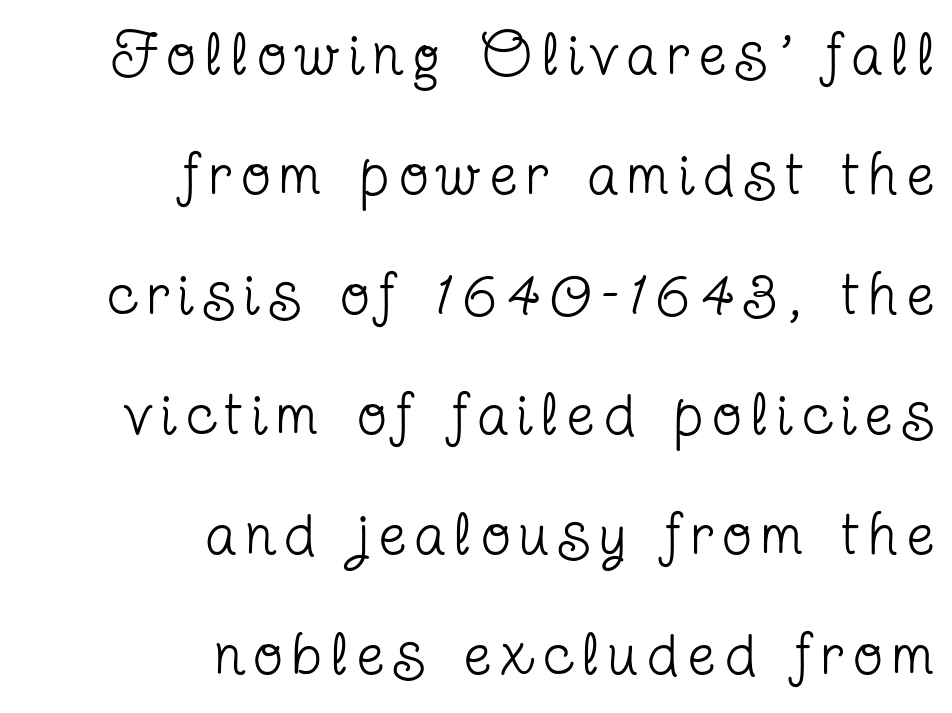
The image shows 60 px regular-weight, condensed serif type, upright; set right-aligned, loose line spacing (2.0x), not underlined; low stroke contrast and a medium x-height.
